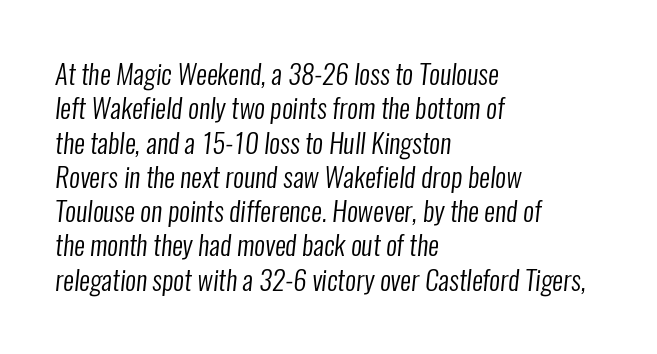
The paragraph shown leans on its left margin. Nothing unusual about the tracking: characters are spaced as the font intends. A normal amount of white space separates one row of letters from the next. These glyphs show unthickened strokes, regular width or finer.
